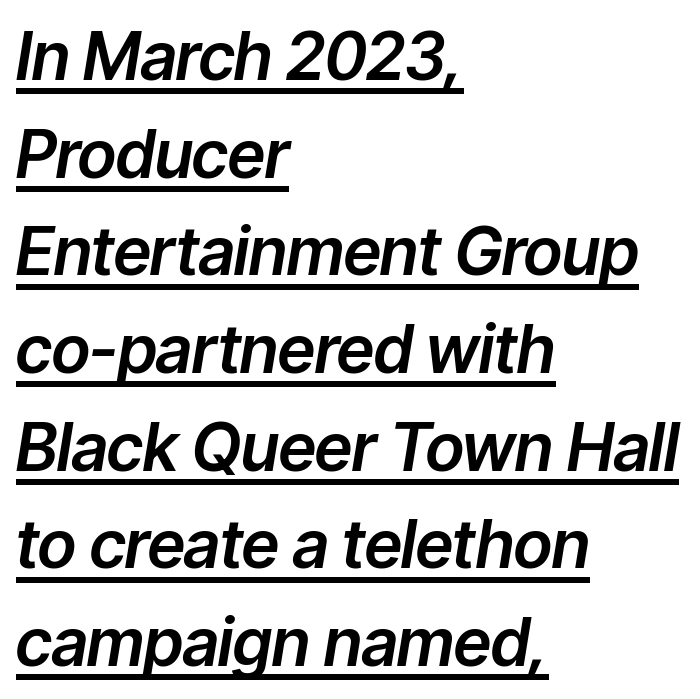
Q: Is the text italic (slanted)? A: Yes, it leans right by about 9 degrees.
Q: Is the text underlined? A: Yes.
Q: How is the paragraph aligned? A: Left-aligned.
Q: Is the spacing between letters normal or unusually wide? A: Normal.
Q: Is the spacing between lines tight, normal or loose? A: Normal.
Q: Width (condensed, normal, or wide)? A: Normal.
Q: Stroke contrast? A: Low.
Q: x-height? A: Medium.
Q: Monospaced? A: No.
